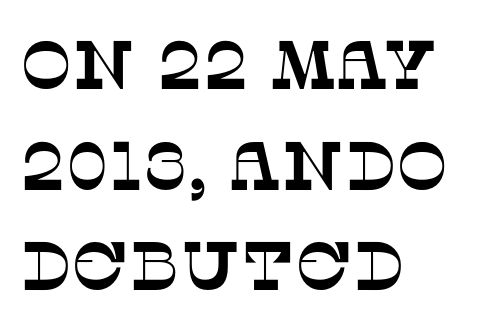
The image shows 69 px serif type; set left-aligned, normal line spacing (1.46x), normal letter spacing, not underlined; low stroke contrast and a large x-height.
